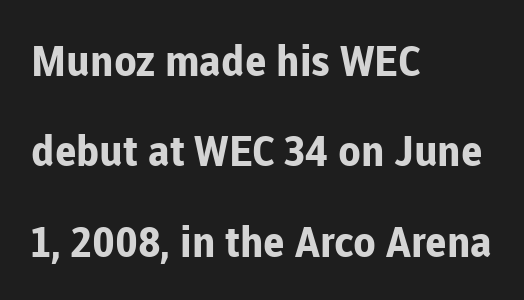
Q: Is the text bold? A: Yes.
Q: Is the text italic (slanted)? A: No, it is upright.
Q: Is the typeface a serif or a sans-serif typeface? A: Sans-serif.
Q: Is the text underlined? A: No.
Q: How is the paragraph aligned? A: Left-aligned.
Q: Is the spacing between letters normal or unusually wide? A: Normal.
Q: Is the spacing between lines tight, normal or loose? A: Loose.
Q: Width (condensed, normal, or wide)? A: Normal.
Q: Stroke contrast? A: Low.
Q: x-height? A: Medium.
Q: Monospaced? A: No.
